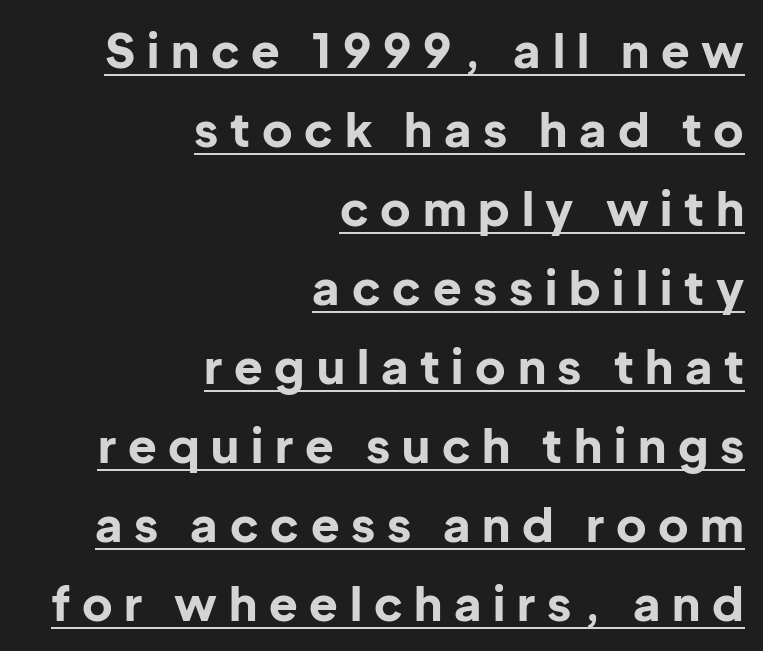
The image shows 47 px bold sans-serif type, upright; set right-aligned, normal line spacing (1.68x), unusually wide letter spacing (+0.25 em), underlined; low stroke contrast and a medium x-height.
